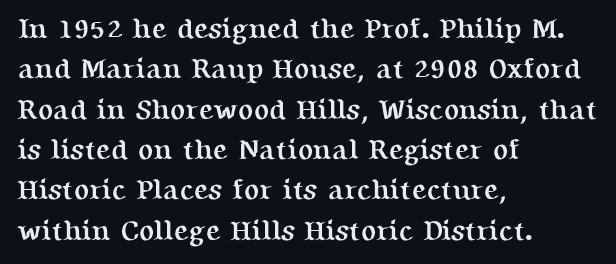
The strip under each line holds only bare page. Strong, thick strokes mark this as bold type. Regular leading. This is the regular roman posture of the typeface. Note the varied advance widths — an 'i' is clearly narrower than an 'm'. The type is set solid horizontally, with unmodified tracking.
